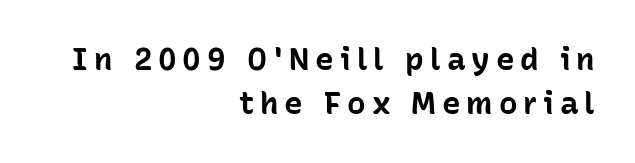
The image shows 31 px bold sans-serif type, upright; set right-aligned, normal line spacing (1.42x), not underlined; low stroke contrast and a medium x-height.
